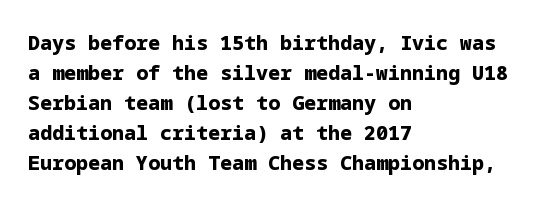
Alignment: flush left. Tall strokes in this sample are plumb rather than angled. Successive baselines arrive at the customary interval. The rendering uses a bold face; every stroke is thick and dark. The specimen omits any rule beneath the text block's lines. Short note: letters normally spaced.
